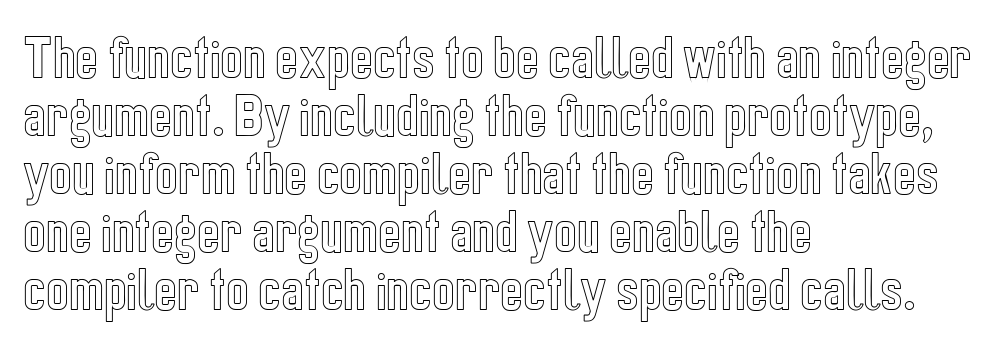
The image shows 48 px condensed type, upright; set left-aligned, line spacing 1.21x, normal letter spacing, not underlined; a medium x-height.
